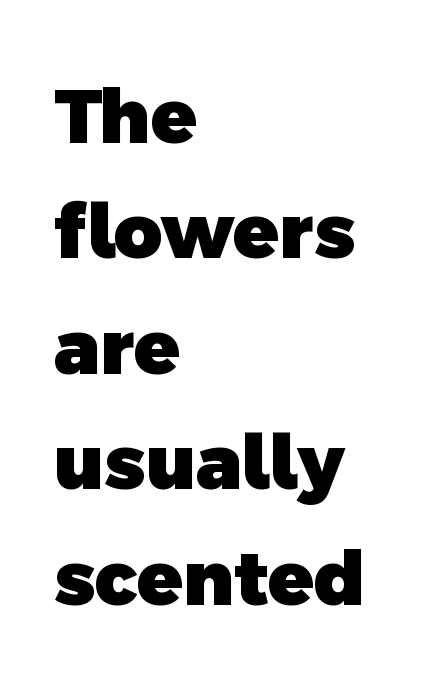
The face used here is rendered with its standard letterfit. Layout note: lines flush left. Set as a true bold cut, around the 700 mark. Classification — sans serif.
